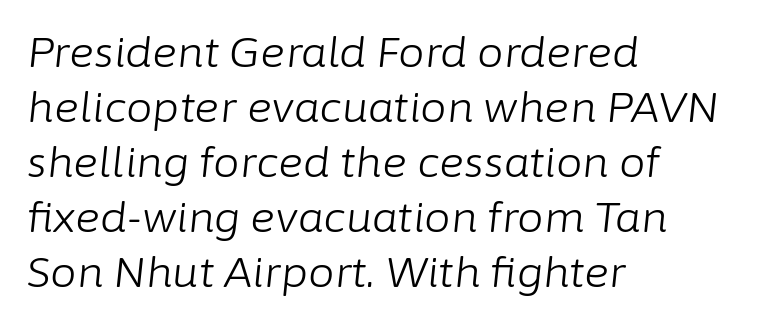
The image shows 42 px light type, italic (leaning right); set left-aligned, normal line spacing (1.31x), normal letter spacing, not underlined; low stroke contrast and a medium x-height.
